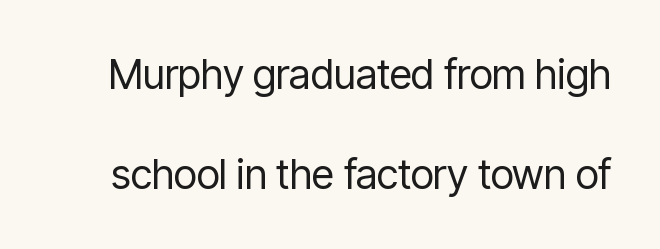
The font is comparable to plain body text, perhaps lighter. Horizontal bands of white between lines are thick stripes. Honestly, the letter spacing is just normal — you wouldn't notice it. Rule under the text: the space is simply empty.
